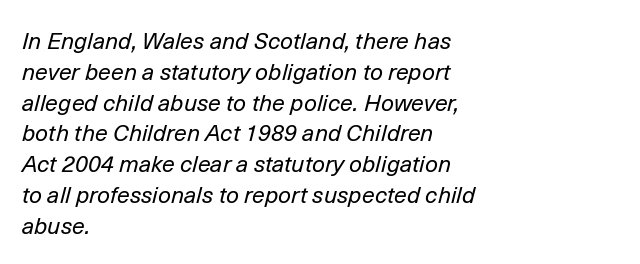
Underlining? Definitely not there. The axis of the letterforms is tilted away from vertical. On a weight scale, this lands at 450 or below. What stands out about the letter spacing? Nothing — it is the standard amount.
